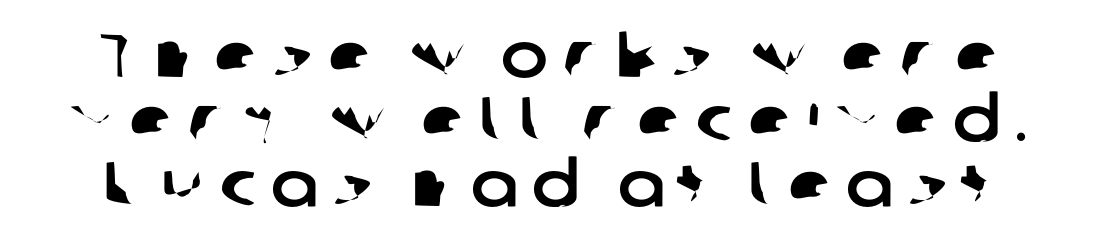
The image shows 63 px sans-serif type; set tight line spacing (1.02x), unusually wide letter spacing (+0.24 em), not underlined; low stroke contrast and a medium x-height.
